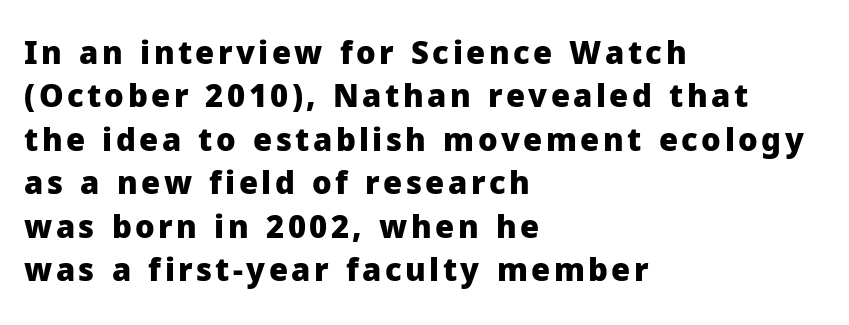
Q: Is the text bold? A: Yes.
Q: Is the text italic (slanted)? A: No, it is upright.
Q: Is the typeface a serif or a sans-serif typeface? A: Sans-serif.
Q: Is the text underlined? A: No.
Q: How is the paragraph aligned? A: Left-aligned.
Q: Is the spacing between lines tight, normal or loose? A: Normal.
Q: Width (condensed, normal, or wide)? A: Normal.
Q: Stroke contrast? A: Low.
Q: x-height? A: Medium.
Q: Monospaced? A: No.
